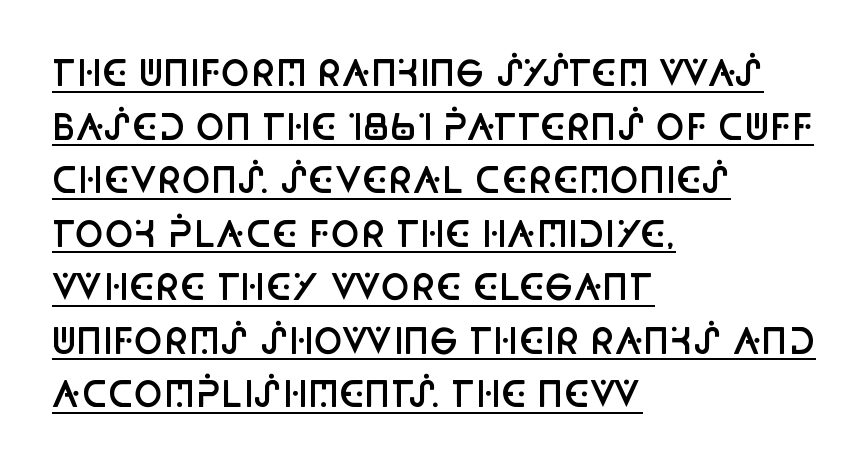
{"serif": "no", "italic": "no", "bold": "semi", "weight": "semibold", "width": "condensed", "stroke_contrast": "low", "x_height": "large", "monospaced": "no", "underline": "yes", "align": "left", "line_spacing": "normal", "line_spacing_ratio": 1.53, "letter_spacing": "normal", "letter_spacing_em": 0.0, "glyph_px": 35}
